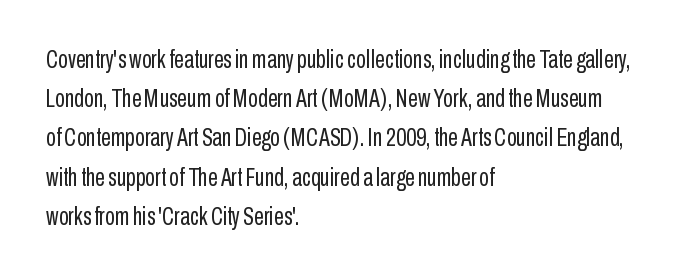
Is this a heavy cut? Hardly; it is regular or lighter. In CSS terms this would be text-align: left. Words appear dense and cohesive because spacing is normal. The gap between lines stays unmarked. Reading down the column, the eye jumps a familiar distance to each next line. This is roman type, the default non-slanted kind.
